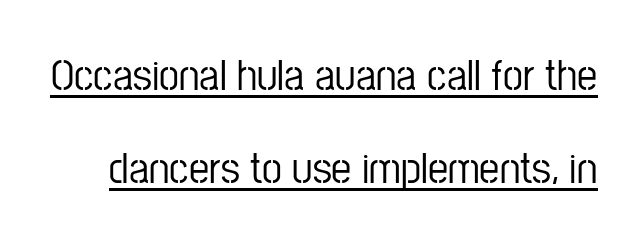
Q: Is the text italic (slanted)? A: No, it is upright.
Q: Is the typeface a serif or a sans-serif typeface? A: Sans-serif.
Q: Is the text underlined? A: Yes.
Q: Is the spacing between letters normal or unusually wide? A: Normal.
Q: Is the spacing between lines tight, normal or loose? A: Loose.
Q: Width (condensed, normal, or wide)? A: Condensed.
Q: Stroke contrast? A: Low.
Q: x-height? A: Medium.
Q: Monospaced? A: No.
